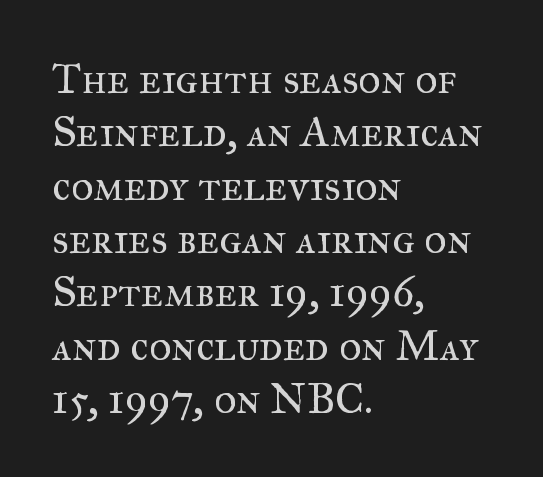
Does extra space separate the letters? No, they use regular spacing. Serifs: yes, visible at the terminals of the letterforms. This sample has the flowing, uneven cadence of proportional lettering. You can tell it's not italic because the verticals are truly vertical. Compared with a centered layout, this one pins lines to the left instead.
